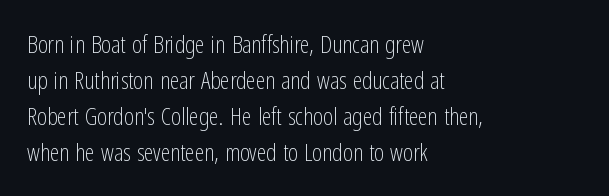
Q: Is the text bold? A: No.
Q: Is the text italic (slanted)? A: No, it is upright.
Q: Is the text underlined? A: No.
Q: How is the paragraph aligned? A: Left-aligned.
Q: Is the spacing between letters normal or unusually wide? A: Normal.
Q: Is the spacing between lines tight, normal or loose? A: Normal.
